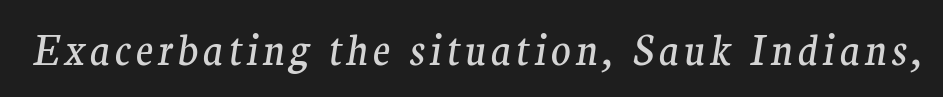
A light-to-regular cut is what we see here. Does the type have serifs? Yes, each stem ends in a small foot. Underline: absent. Looking at the ascenders, they clearly lean. The rendering uses natural spacing where letterforms have individual widths.
